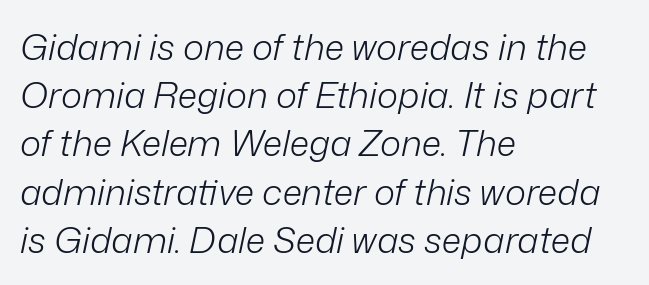
Q: Is the text bold? A: No.
Q: Is the text italic (slanted)? A: Yes, it leans right by about 12 degrees.
Q: Is the text underlined? A: No.
Q: How is the paragraph aligned? A: Left-aligned.
Q: Is the spacing between letters normal or unusually wide? A: Normal.
Q: Is the spacing between lines tight, normal or loose? A: Normal.
Q: Width (condensed, normal, or wide)? A: Normal.
Q: Stroke contrast? A: Low.
Q: x-height? A: Medium.
Q: Monospaced? A: No.
